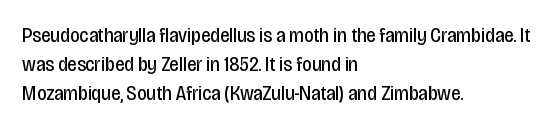
Q: Is the text bold? A: No.
Q: Is the text italic (slanted)? A: No, it is upright.
Q: Is the text underlined? A: No.
Q: How is the paragraph aligned? A: Left-aligned.
Q: Is the spacing between letters normal or unusually wide? A: Normal.
Q: Is the spacing between lines tight, normal or loose? A: Normal.
